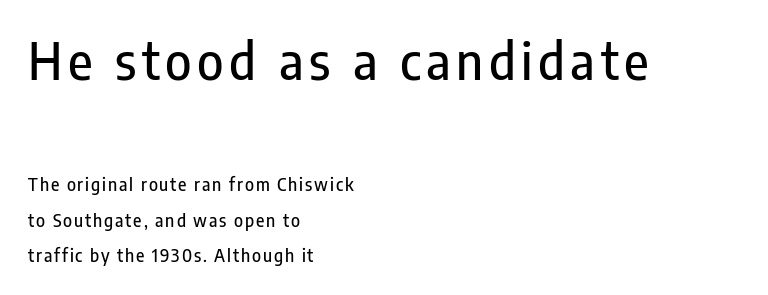
Q: Is the text italic (slanted)? A: No, it is upright.
Q: Is the typeface a serif or a sans-serif typeface? A: Sans-serif.
Q: Is the text underlined? A: No.
Q: How is the paragraph aligned? A: Left-aligned.
Q: Is the spacing between lines tight, normal or loose? A: Loose.
Q: Which block of text is set in a larger size, the first (top) or the second (bottom)? A: The first (top) one.
Q: Width (condensed, normal, or wide)? A: Condensed.
Q: Stroke contrast? A: Low.
Q: x-height? A: Medium.
Q: Monospaced? A: No.
